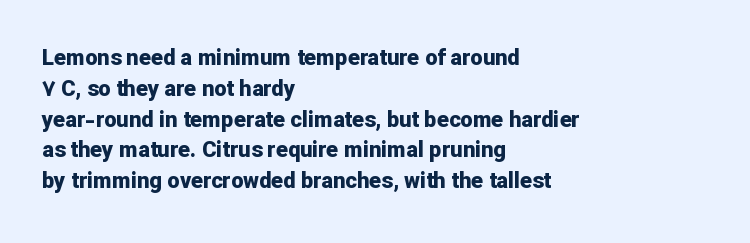
Q: Is the text bold? A: Yes.
Q: Is the text italic (slanted)? A: No, it is upright.
Q: Is the text underlined? A: No.
Q: How is the paragraph aligned? A: Left-aligned.
Q: Is the spacing between letters normal or unusually wide? A: Normal.
Q: Is the spacing between lines tight, normal or loose? A: Normal.
